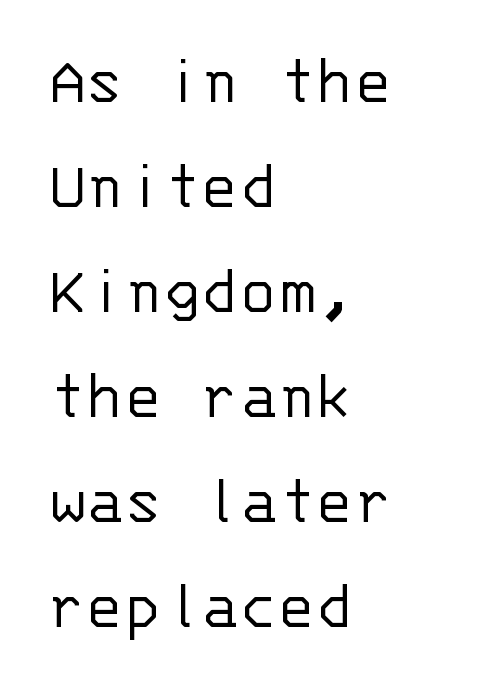
Q: Is the text bold? A: No.
Q: Is the text italic (slanted)? A: No, it is upright.
Q: Is the typeface a serif or a sans-serif typeface? A: Sans-serif.
Q: Is the text underlined? A: No.
Q: How is the paragraph aligned? A: Left-aligned.
Q: Is the spacing between letters normal or unusually wide? A: Normal.
Q: Is the spacing between lines tight, normal or loose? A: Normal.
Q: Width (condensed, normal, or wide)? A: Normal.
Q: Stroke contrast? A: Low.
Q: x-height? A: Large.
Q: Monospaced? A: Yes.
